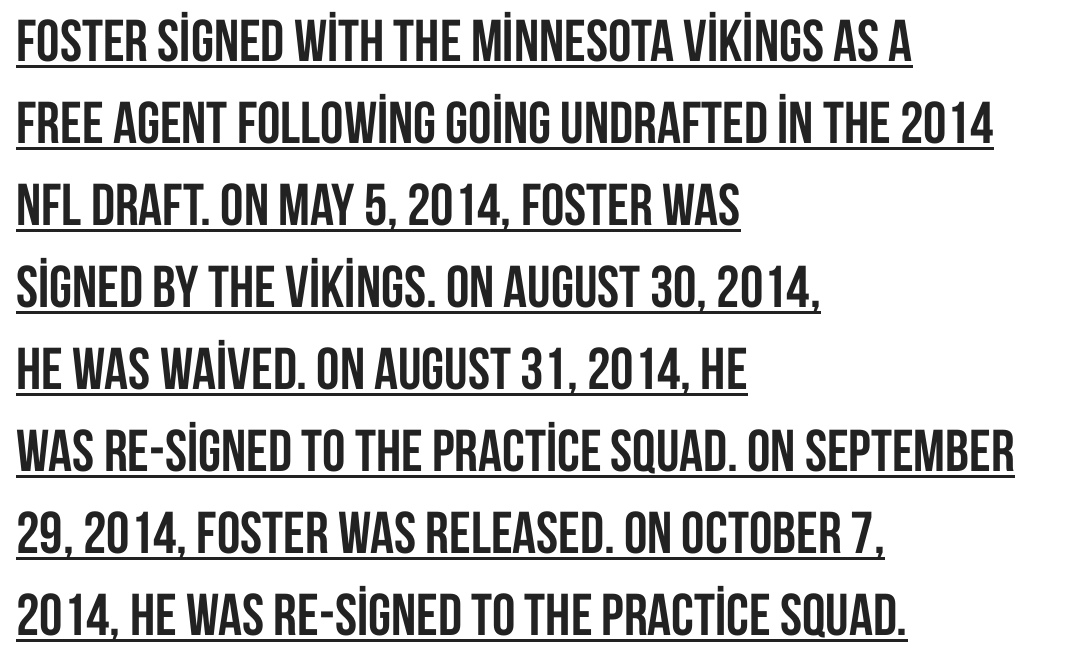
Q: Is the text bold? A: Yes.
Q: Is the text italic (slanted)? A: No, it is upright.
Q: Is the typeface a serif or a sans-serif typeface? A: Sans-serif.
Q: Is the text underlined? A: Yes.
Q: How is the paragraph aligned? A: Left-aligned.
Q: Is the spacing between letters normal or unusually wide? A: Normal.
Q: Is the spacing between lines tight, normal or loose? A: Normal.
Q: Width (condensed, normal, or wide)? A: Condensed.
Q: Stroke contrast? A: Low.
Q: x-height? A: Large.
Q: Monospaced? A: No.
